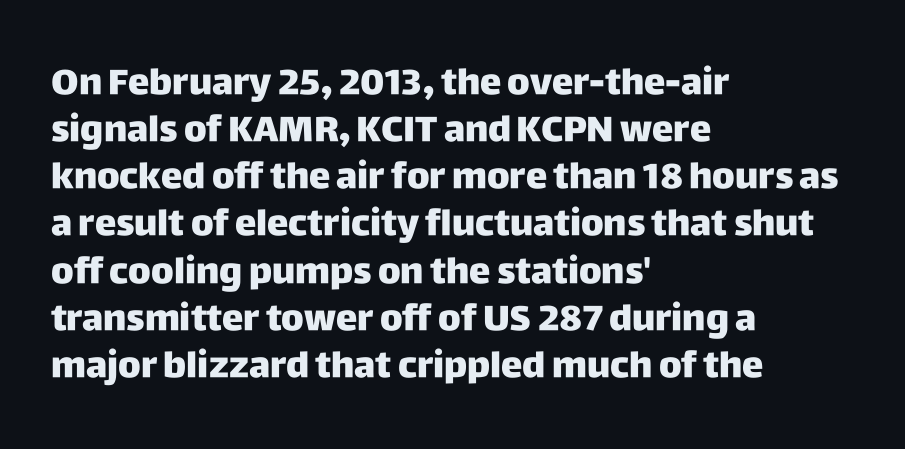
{"serif": "no", "italic": "no", "bold": "yes", "weight": "heavy", "width": "normal", "stroke_contrast": "low", "x_height": "large", "monospaced": "no", "underline": "no", "align": "left", "line_spacing": "normal", "line_spacing_ratio": 1.31, "letter_spacing": "normal", "letter_spacing_em": 0.0, "glyph_px": 36}
